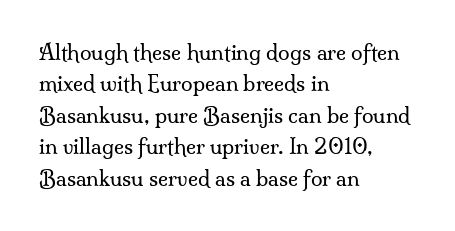
{"italic": "no", "bold": "no", "underline": "no", "align": "left", "line_spacing": "normal", "line_spacing_ratio": 1.5, "letter_spacing": "normal", "letter_spacing_em": 0.0, "glyph_px": 21}
